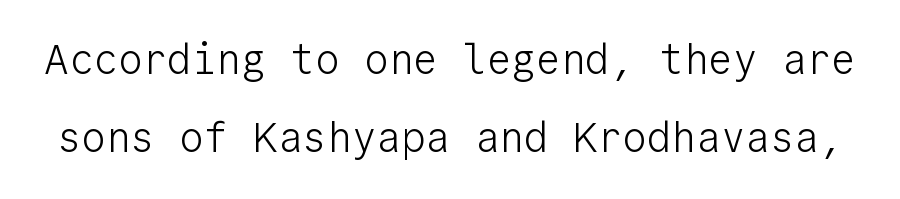
Q: Is the text bold? A: No.
Q: Is the text italic (slanted)? A: No, it is upright.
Q: Is the typeface a serif or a sans-serif typeface? A: Sans-serif.
Q: Is the text underlined? A: No.
Q: Is the spacing between letters normal or unusually wide? A: Normal.
Q: Is the spacing between lines tight, normal or loose? A: Loose.
Q: Width (condensed, normal, or wide)? A: Normal.
Q: Stroke contrast? A: Low.
Q: x-height? A: Medium.
Q: Monospaced? A: Yes.
